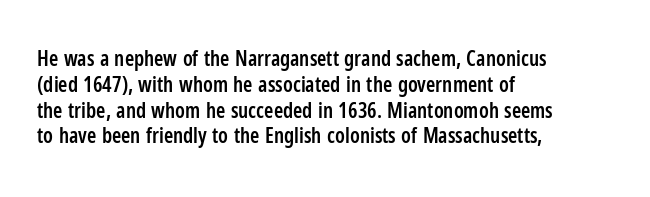
Q: Is the text bold? A: Semi-bold.
Q: Is the text italic (slanted)? A: No, it is upright.
Q: Is the text underlined? A: No.
Q: How is the paragraph aligned? A: Left-aligned.
Q: Is the spacing between letters normal or unusually wide? A: Normal.
